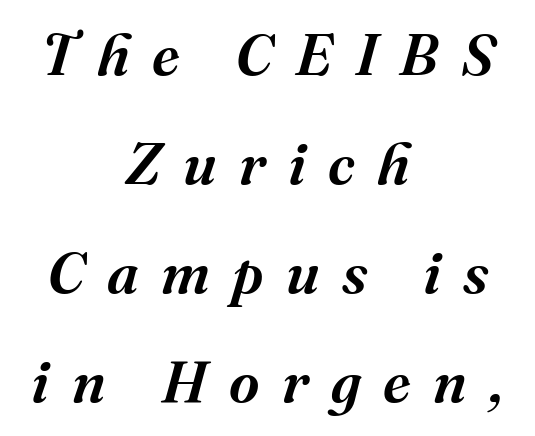
The image shows 59 px serif type, italic (leaning right); set centered, line spacing 1.85x, unusually wide letter spacing (+0.38 em), not underlined; medium stroke contrast and a medium x-height.
